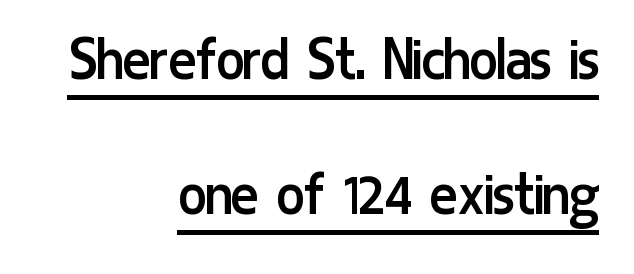
Note: no serifs on the glyphs. Leading is clearly above the norm, producing a sparse column. Proportional: the letters do not fall into vertical columns. Weight: regular or lighter. Short note: letters normally spaced.
